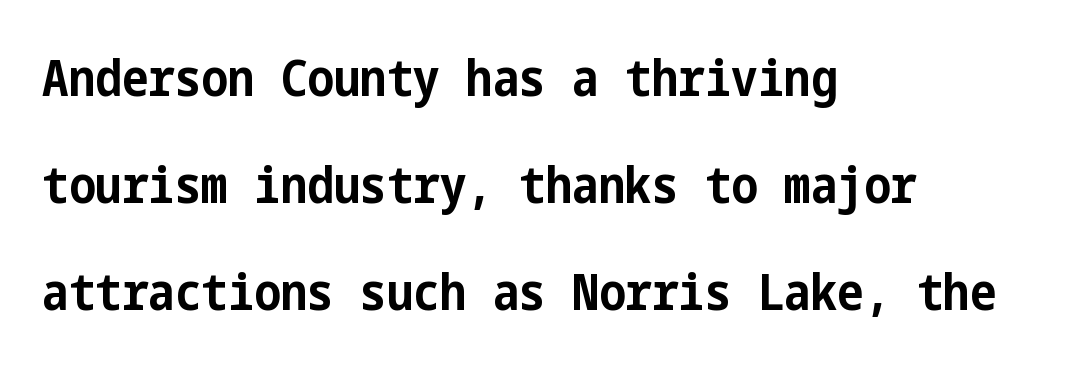
Observe the absence of serifs on each vertical stroke in this sample. The ragged edge is on the right, which tells us the setting is flush left. Airy leading. A roman cut, with each character standing at attention. The area under the type is left untouched.
